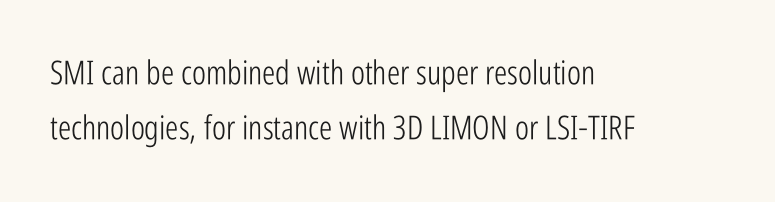
Q: Is the text bold? A: No.
Q: Is the text italic (slanted)? A: No, it is upright.
Q: Is the typeface a serif or a sans-serif typeface? A: Sans-serif.
Q: Is the text underlined? A: No.
Q: How is the paragraph aligned? A: Left-aligned.
Q: Is the spacing between letters normal or unusually wide? A: Normal.
Q: Is the spacing between lines tight, normal or loose? A: Normal.
Q: Width (condensed, normal, or wide)? A: Condensed.
Q: Stroke contrast? A: Low.
Q: x-height? A: Medium.
Q: Monospaced? A: No.
